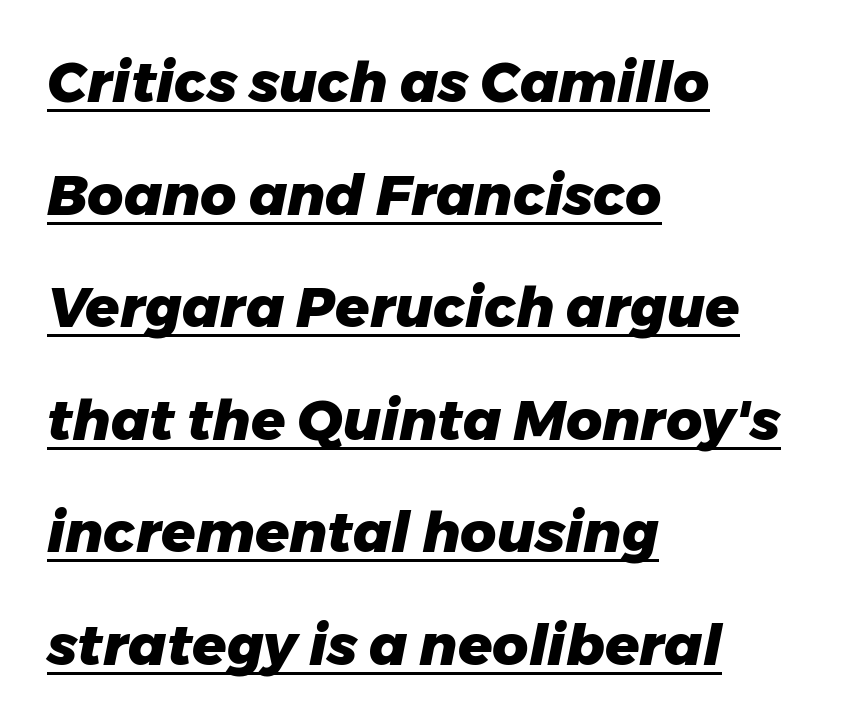
Q: Is the text bold? A: Yes.
Q: Is the text italic (slanted)? A: Yes, it leans right by about 11 degrees.
Q: Is the text underlined? A: Yes.
Q: How is the paragraph aligned? A: Left-aligned.
Q: Is the spacing between letters normal or unusually wide? A: Normal.
Q: Is the spacing between lines tight, normal or loose? A: Loose.
Q: Width (condensed, normal, or wide)? A: Normal.
Q: Stroke contrast? A: Low.
Q: x-height? A: Medium.
Q: Monospaced? A: No.
